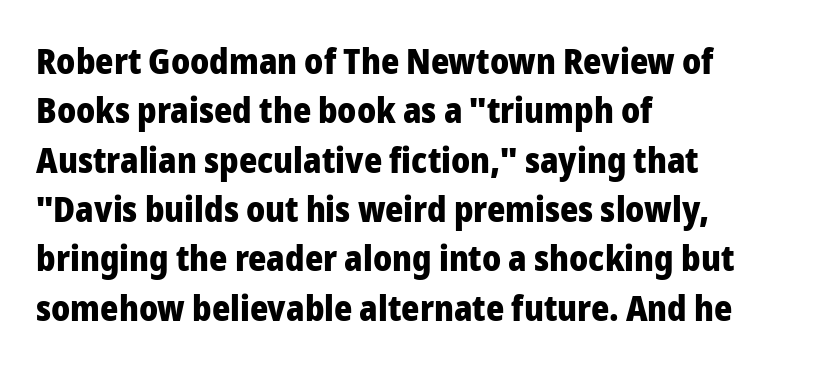
The image shows 35 px heavy sans-serif type, upright; set left-aligned, normal line spacing (1.41x), normal letter spacing, not underlined; low stroke contrast and a medium x-height.
